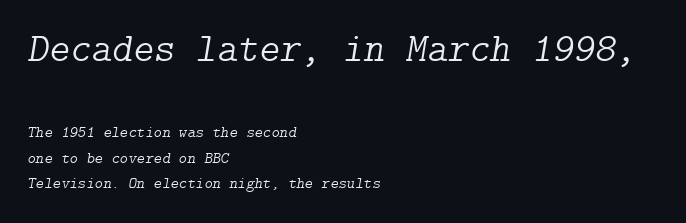
{"serif": "yes", "italic": "yes", "lean": "right", "slant_degrees": 9, "bold": "no", "weight": "light", "width": "normal", "stroke_contrast": "low", "x_height": "medium", "underline": "no", "align": "left", "line_spacing": "normal", "line_spacing_ratio": 1.6, "letter_spacing": "normal", "letter_spacing_em": 0.0, "larger_block": "first", "size_ratio": 2.5, "glyph_px": 40}
